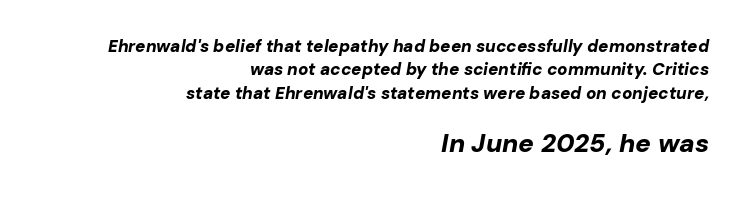
Q: Is the text bold? A: Yes.
Q: Is the text italic (slanted)? A: Yes, it leans right by about 10 degrees.
Q: Is the text underlined? A: No.
Q: How is the paragraph aligned? A: Right-aligned.
Q: Is the spacing between letters normal or unusually wide? A: Normal.
Q: Is the spacing between lines tight, normal or loose? A: Normal.
Q: Which block of text is set in a larger size, the first (top) or the second (bottom)? A: The second (bottom) one.
